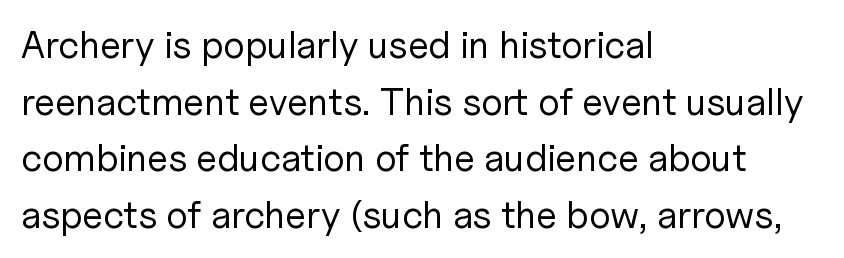
The image shows 38 px regular-weight sans-serif type, upright; set left-aligned, normal line spacing (1.49x), normal letter spacing, not underlined; low stroke contrast and a medium x-height.
